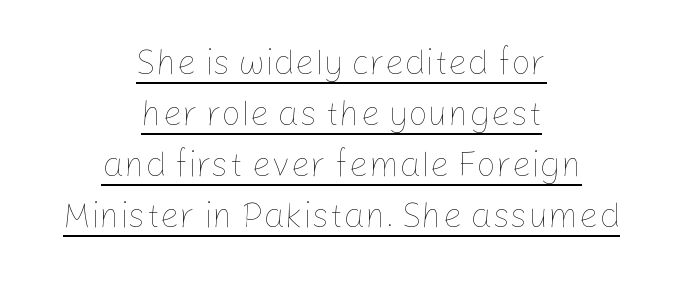
{"italic": "no", "bold": "no", "weight": "thin", "width": "normal", "stroke_contrast": "low", "x_height": "medium", "monospaced": "no", "underline": "yes", "align": "center", "line_spacing": "normal", "line_spacing_ratio": 1.46, "letter_spacing": "normal", "letter_spacing_em": 0.0, "glyph_px": 35}
